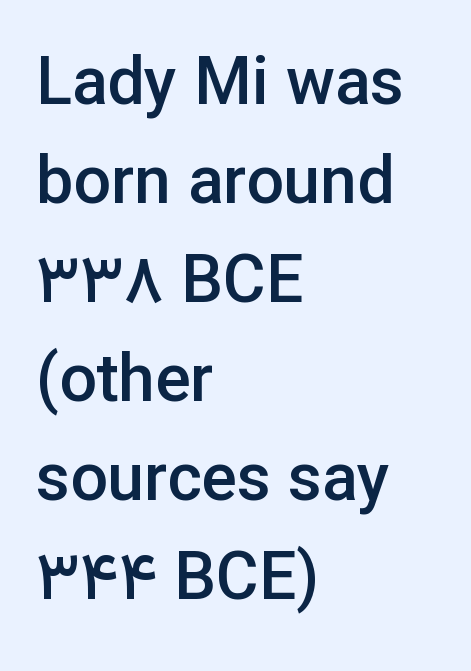
The image shows 66 px semibold sans-serif type, upright; set left-aligned, normal line spacing (1.5x), normal letter spacing, not underlined; low stroke contrast and a medium x-height.
